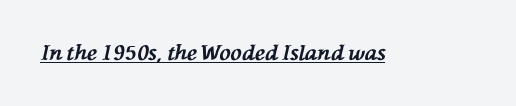
Looks like someone drew a line under every word here. Typographic density is high because the face is bold. Characters are canted at an angle relative to the baseline's perpendicular. Short note: letters normally spaced.
